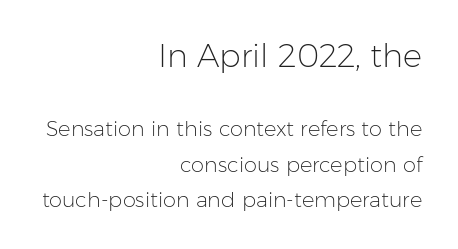
Q: Is the text bold? A: No.
Q: Is the text italic (slanted)? A: No, it is upright.
Q: Is the typeface a serif or a sans-serif typeface? A: Sans-serif.
Q: Is the text underlined? A: No.
Q: How is the paragraph aligned? A: Right-aligned.
Q: Is the spacing between letters normal or unusually wide? A: Normal.
Q: Is the spacing between lines tight, normal or loose? A: Normal.
Q: Which block of text is set in a larger size, the first (top) or the second (bottom)? A: The first (top) one.
Q: Width (condensed, normal, or wide)? A: Normal.
Q: Stroke contrast? A: Low.
Q: x-height? A: Medium.
Q: Monospaced? A: No.
